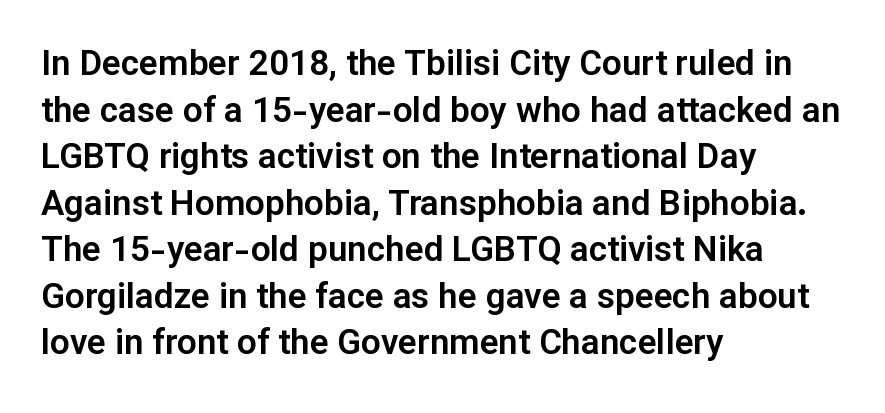
The image shows 35 px sans-serif type, upright; set left-aligned, normal line spacing (1.33x), normal letter spacing, not underlined; low stroke contrast and a medium x-height.
